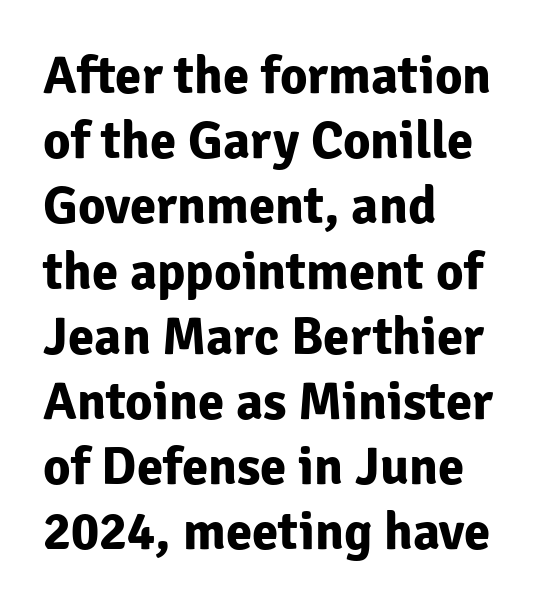
The image shows 53 px bold sans-serif type, upright; set left-aligned, line spacing 1.23x, normal letter spacing, not underlined; low stroke contrast and a medium x-height.
